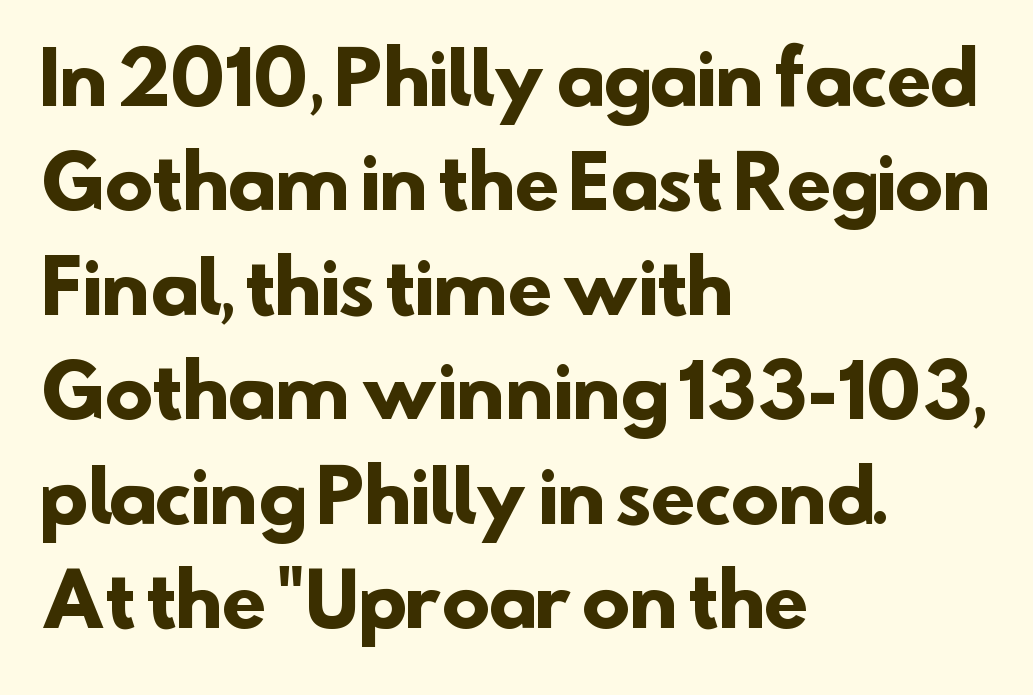
{"serif": "no", "bold": "yes", "weight": "heavy", "width": "normal", "stroke_contrast": "low", "x_height": "small", "monospaced": "no", "underline": "no", "align": "left", "line_spacing": "normal", "line_spacing_ratio": 1.45, "letter_spacing": "normal", "letter_spacing_em": 0.0, "glyph_px": 72}
